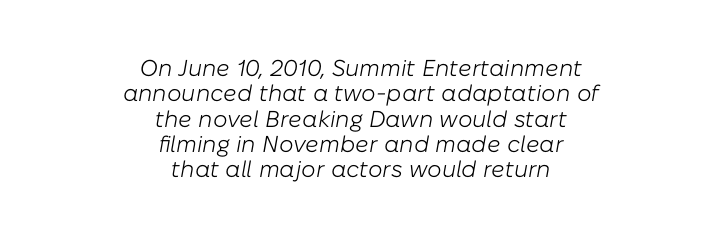
{"italic": "yes", "lean": "right", "slant_degrees": 10, "bold": "no", "underline": "no", "align": "center", "line_spacing": "tight", "line_spacing_ratio": 1.1, "letter_spacing": "normal", "letter_spacing_em": 0.0, "glyph_px": 23}
